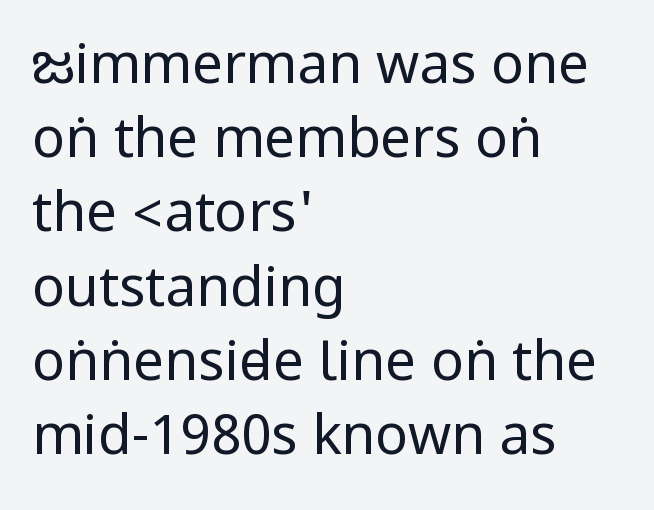
The image shows 55 px regular-weight, condensed sans-serif type, upright; set left-aligned, normal line spacing (1.35x), normal letter spacing, not underlined; low stroke contrast.
